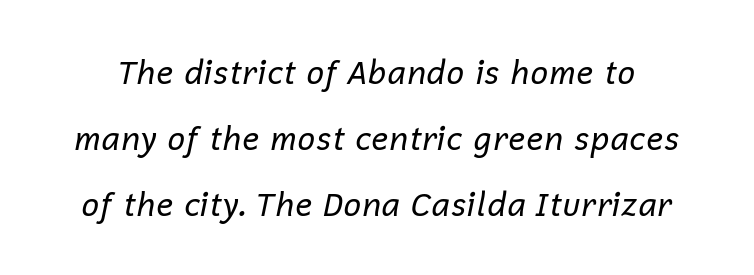
{"italic": "yes", "lean": "right", "slant_degrees": 12, "bold": "no", "weight": "regular", "width": "normal", "stroke_contrast": "low", "x_height": "medium", "monospaced": "no", "underline": "no", "line_spacing": "loose", "line_spacing_ratio": 2.06, "letter_spacing": "normal", "letter_spacing_em": 0.0, "glyph_px": 32}
